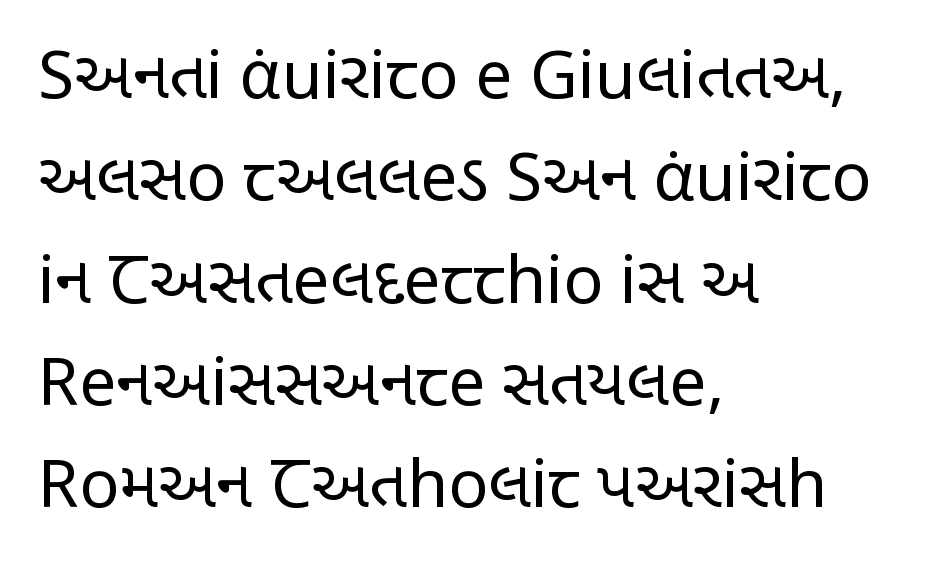
{"serif": "no", "italic": "no", "bold": "no", "weight": "regular", "width": "condensed", "stroke_contrast": "low", "x_height": "large", "monospaced": "no", "underline": "no", "align": "left", "line_spacing": "normal", "line_spacing_ratio": 1.55, "letter_spacing": "normal", "letter_spacing_em": 0.0, "glyph_px": 66}
